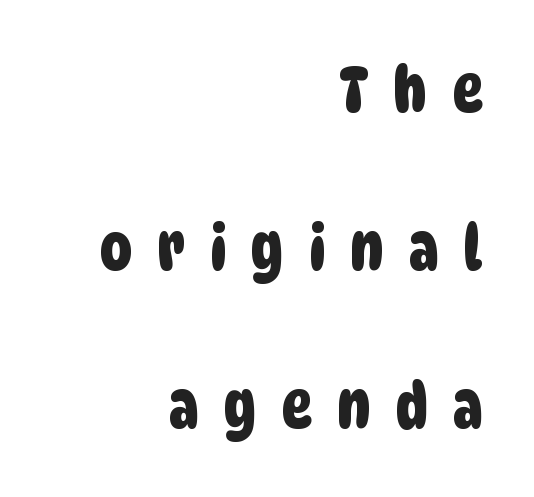
Q: Is the typeface a serif or a sans-serif typeface? A: Sans-serif.
Q: Is the text underlined? A: No.
Q: How is the paragraph aligned? A: Right-aligned.
Q: Is the spacing between letters normal or unusually wide? A: Unusually wide.
Q: Is the spacing between lines tight, normal or loose? A: Loose.
Q: Width (condensed, normal, or wide)? A: Condensed.
Q: Stroke contrast? A: Low.
Q: x-height? A: Large.
Q: Monospaced? A: No.
